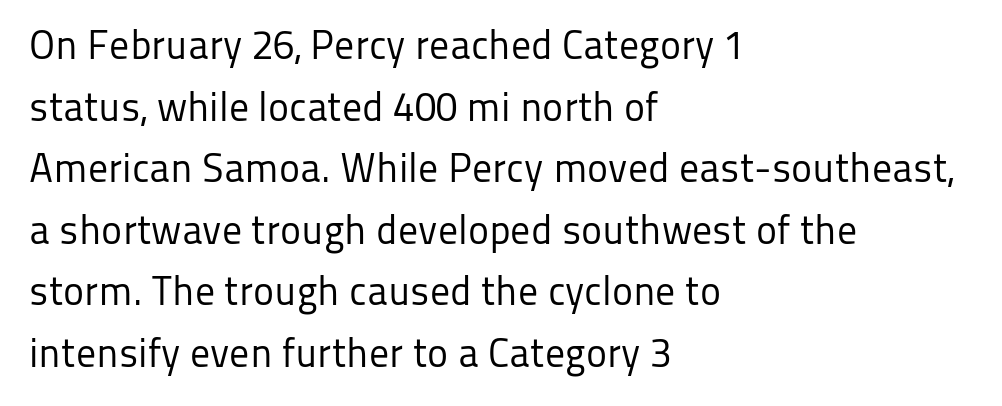
The image shows 40 px regular-weight sans-serif type, upright; set left-aligned, normal line spacing (1.54x), normal letter spacing, not underlined; low stroke contrast and a medium x-height.
